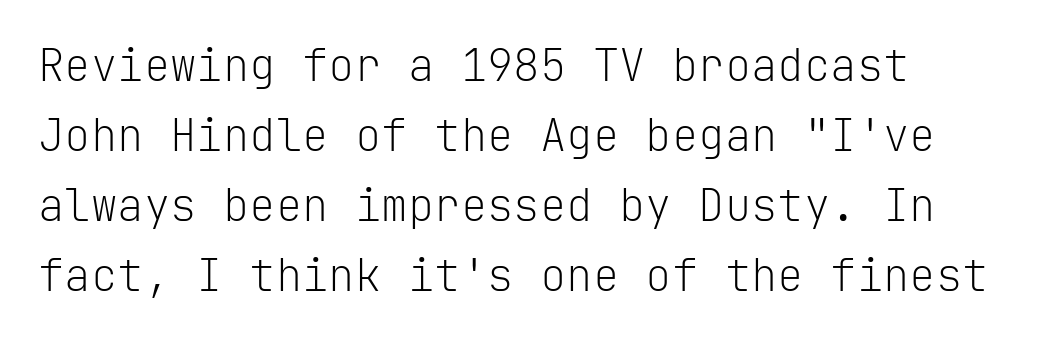
The image shows 44 px light sans-serif type, upright, monospaced; set left-aligned, normal line spacing (1.59x), normal letter spacing, not underlined; low stroke contrast and a medium x-height.
